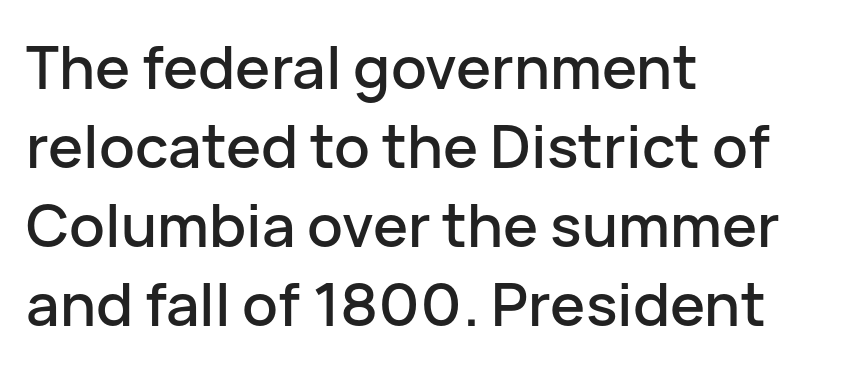
{"serif": "no", "italic": "no", "width": "normal", "stroke_contrast": "low", "x_height": "medium", "monospaced": "no", "underline": "no", "align": "left", "line_spacing": "normal", "line_spacing_ratio": 1.34, "letter_spacing": "normal", "letter_spacing_em": 0.0, "glyph_px": 59}
